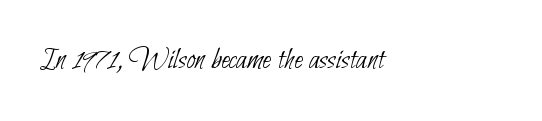
{"serif": "no", "bold": "no", "weight": "thin", "width": "condensed", "stroke_contrast": "low", "x_height": "small", "monospaced": "no", "underline": "no", "align": "left", "letter_spacing": "normal", "letter_spacing_em": 0.0, "glyph_px": 32}
